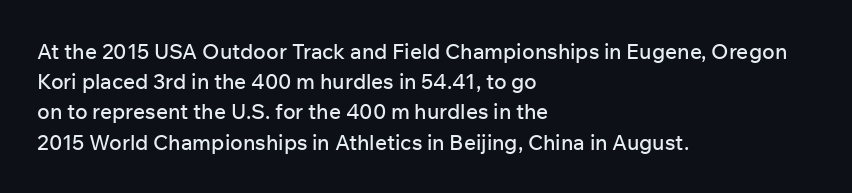
Q: Is the text italic (slanted)? A: No, it is upright.
Q: Is the text underlined? A: No.
Q: How is the paragraph aligned? A: Left-aligned.
Q: Is the spacing between letters normal or unusually wide? A: Normal.
Q: Is the spacing between lines tight, normal or loose? A: Normal.
